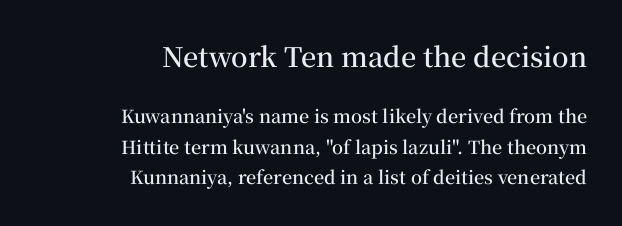
The image shows 27 px text type, upright; set right-aligned, normal line spacing (1.69x), normal letter spacing, not underlined; the first (top) block is 1.5x larger.
